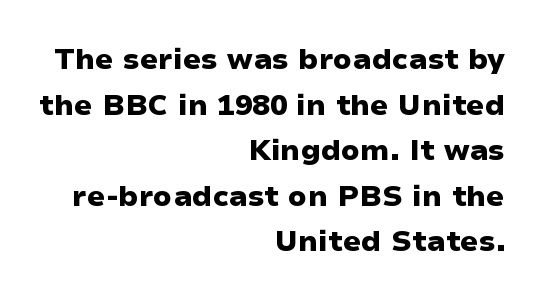
The image shows 29 px heavy, wide sans-serif type, upright; set right-aligned, normal line spacing (1.57x), normal letter spacing, not underlined; low stroke contrast and a medium x-height.
